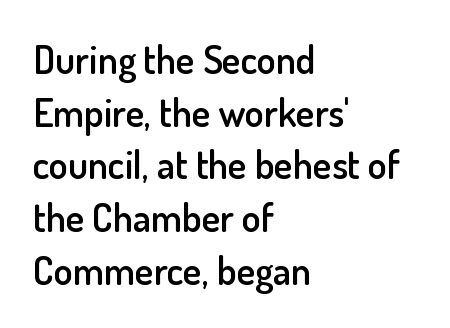
{"serif": "no", "italic": "no", "bold": "semi", "weight": "semibold", "width": "normal", "stroke_contrast": "low", "x_height": "small", "monospaced": "no", "underline": "no", "align": "left", "line_spacing": "normal", "line_spacing_ratio": 1.35, "letter_spacing": "normal", "letter_spacing_em": 0.0, "glyph_px": 39}
